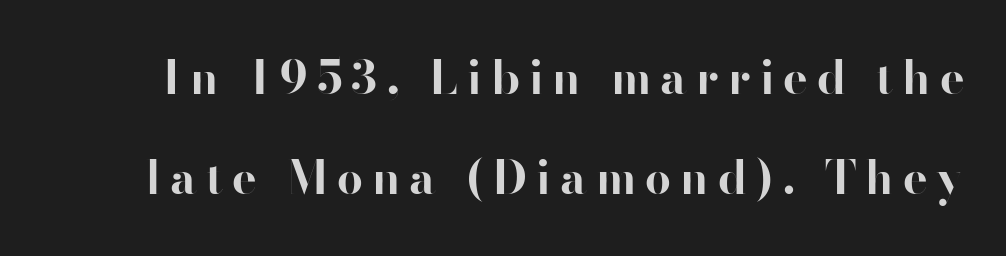
Character widths vary here, with narrow letters taking less room than wide ones. No word sits above an underline. Do the letters lean? They stand straight. These words are printed bold, with thick strokes throughout. To sum up the face: it is a sans, with no serifs. Glyph-to-glyph distance is far greater than everyday printed text.
